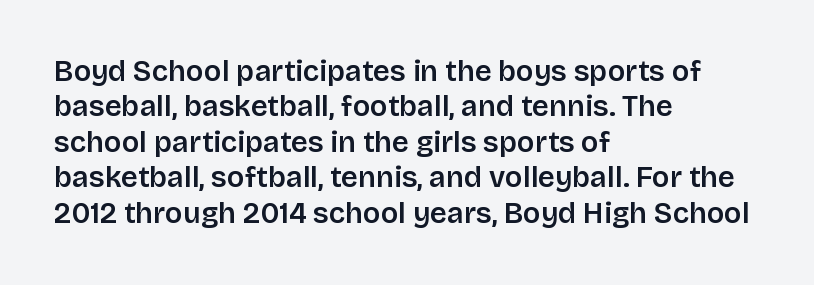
{"serif": "no", "italic": "no", "bold": "semi", "weight": "semibold", "width": "normal", "stroke_contrast": "low", "x_height": "large", "monospaced": "no", "underline": "no", "align": "left", "line_spacing_ratio": 1.22, "letter_spacing": "normal", "letter_spacing_em": 0.0, "glyph_px": 29}
